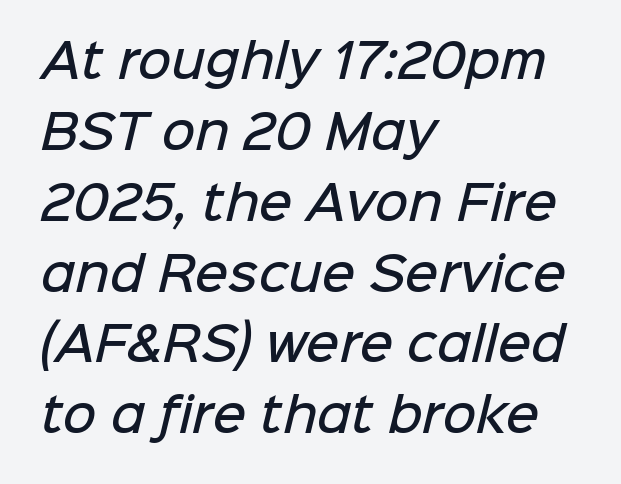
Q: Is the text bold? A: Semi-bold.
Q: Is the typeface a serif or a sans-serif typeface? A: Sans-serif.
Q: Is the text underlined? A: No.
Q: How is the paragraph aligned? A: Left-aligned.
Q: Is the spacing between letters normal or unusually wide? A: Normal.
Q: Is the spacing between lines tight, normal or loose? A: Normal.
Q: Width (condensed, normal, or wide)? A: Normal.
Q: Stroke contrast? A: Low.
Q: x-height? A: Medium.
Q: Monospaced? A: No.
